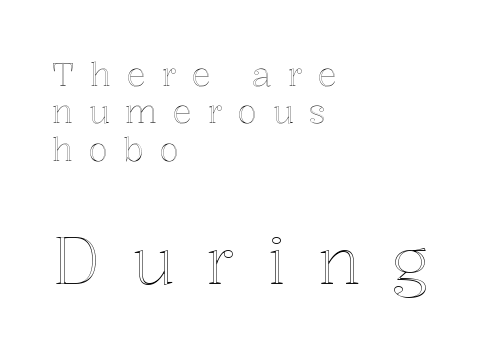
Q: Is the text italic (slanted)? A: No, it is upright.
Q: Is the text underlined? A: No.
Q: How is the paragraph aligned? A: Left-aligned.
Q: Is the spacing between letters normal or unusually wide? A: Unusually wide.
Q: Which block of text is set in a larger size, the first (top) or the second (bottom)? A: The second (bottom) one.
Q: Width (condensed, normal, or wide)? A: Normal.
Q: x-height? A: Medium.
Q: Monospaced? A: No.
